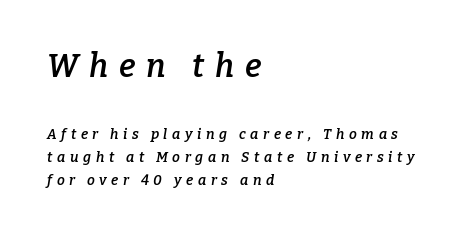
{"serif": "yes", "italic": "yes", "lean": "right", "slant_degrees": 9, "bold": "semi", "weight": "semibold", "width": "normal", "stroke_contrast": "low", "x_height": "medium", "monospaced": "no", "underline": "no", "align": "left", "line_spacing": "normal", "line_spacing_ratio": 1.64, "letter_spacing": "wide", "letter_spacing_em": 0.33, "larger_block": "first", "size_ratio": 2.29, "glyph_px": 32}
